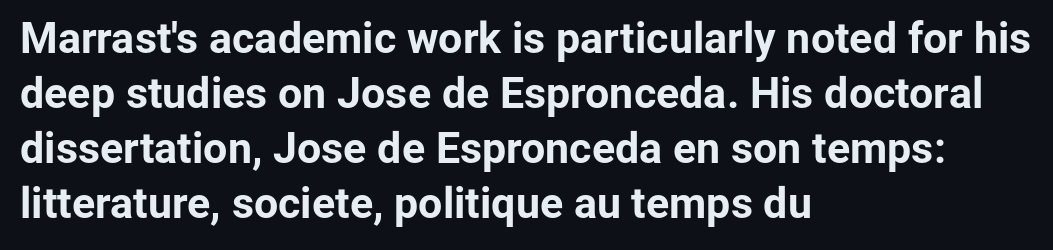
{"serif": "no", "italic": "no", "bold": "yes", "weight": "bold", "width": "normal", "stroke_contrast": "low", "x_height": "medium", "monospaced": "no", "underline": "no", "align": "left", "line_spacing": "normal", "line_spacing_ratio": 1.28, "letter_spacing": "normal", "letter_spacing_em": 0.0, "glyph_px": 43}
